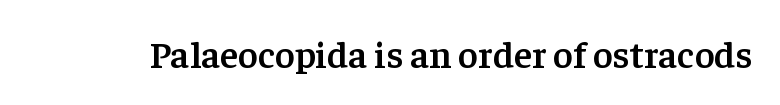
The image shows 38 px semibold serif type, upright; set normal letter spacing, not underlined; low stroke contrast and a medium x-height.
